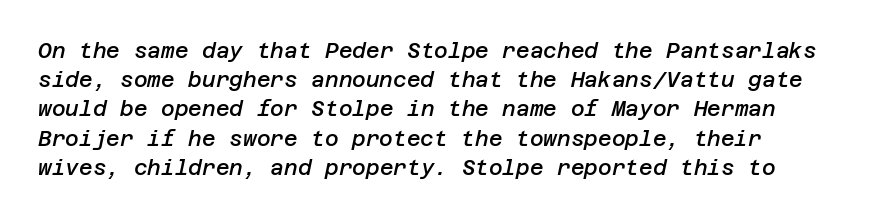
The image shows 21 px text type, italic (leaning right); set normal line spacing (1.39x), normal letter spacing, not underlined.
